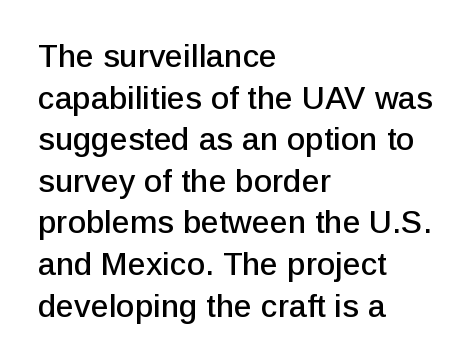
The image shows 32 px sans-serif type, upright; set left-aligned, normal line spacing (1.3x), normal letter spacing, not underlined; low stroke contrast and a medium x-height.
